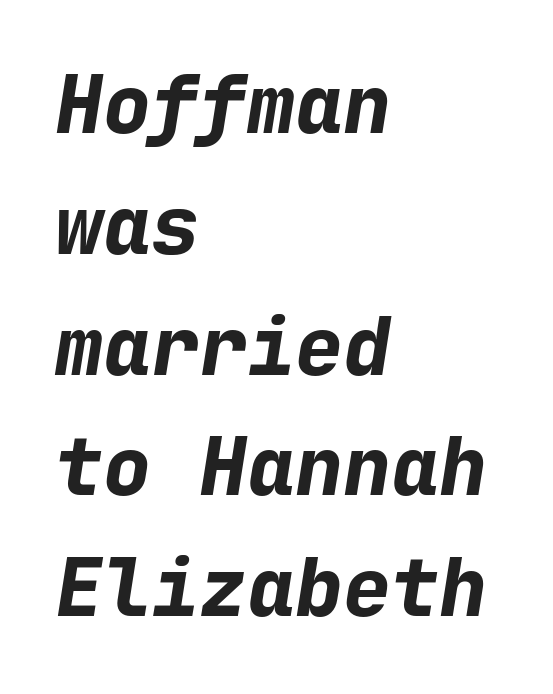
{"italic": "yes", "lean": "right", "slant_degrees": 9, "bold": "yes", "weight": "bold", "width": "normal", "stroke_contrast": "low", "x_height": "medium", "monospaced": "yes", "underline": "no", "align": "left", "line_spacing": "normal", "line_spacing_ratio": 1.51, "letter_spacing": "normal", "letter_spacing_em": 0.0, "glyph_px": 80}
